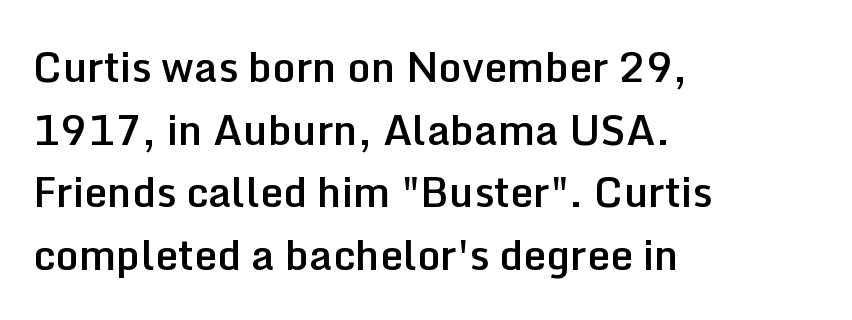
Each word holds together tightly as a unit, with standard inter-letter gaps. Notice how the passage keeps a crisp vertical edge on the left only. Check where the strokes stop: nothing finishes them off — pure sans. A somewhat darkened texture: the type is semibold rather than bold. Upright lettering throughout. The vertical gap from one line to the next is medium.
